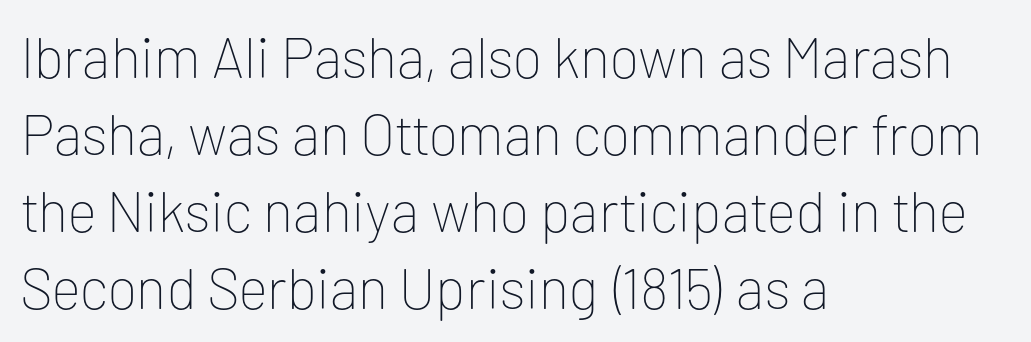
Descenders are the only things crossing below the line. Each letter keeps its own natural width here, so spacing adapts to shape. No italicization has been applied; the sample stays upright. The rendering anchors every line to the left-hand side. A normal amount of white space separates one row of letters from the next.
